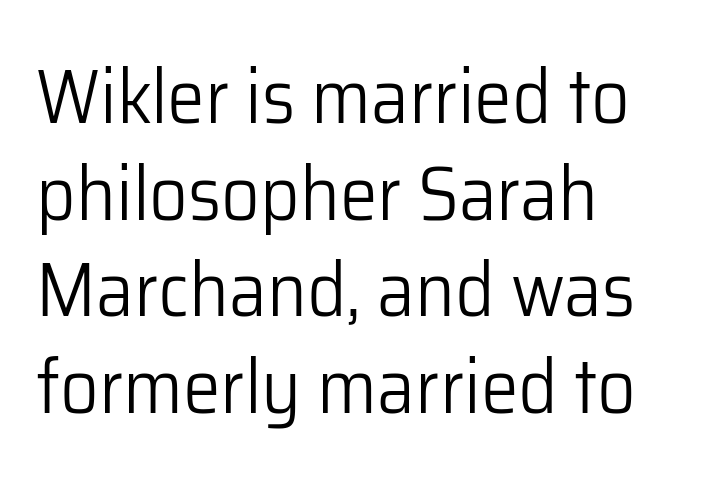
This rendering leaves character spacing at its baseline value. Characters remain perfectly vertical along every line. In terms of letterform style, serifs are entirely absent. No chunkiness to these letters — they're not bold. Reading down the block, your eye returns to a fixed left position each line. Descender tails drop into unmarked territory.
